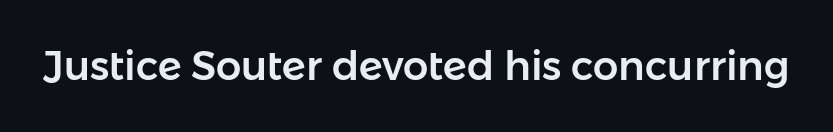
The image shows 40 px sans-serif type, upright; set normal letter spacing, not underlined; low stroke contrast and a medium x-height.
